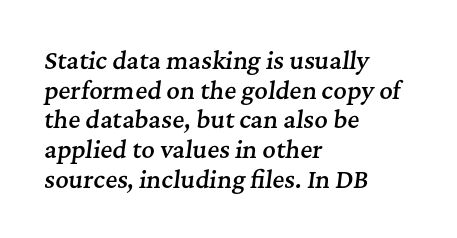
Q: Is the text bold? A: Semi-bold.
Q: Is the text italic (slanted)? A: Yes, it leans right by about 7 degrees.
Q: Is the text underlined? A: No.
Q: How is the paragraph aligned? A: Left-aligned.
Q: Is the spacing between letters normal or unusually wide? A: Normal.
Q: Is the spacing between lines tight, normal or loose? A: Normal.
